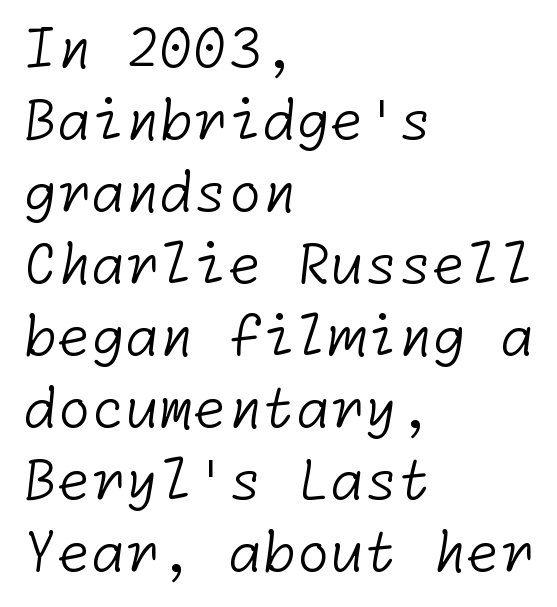
Which margin do the lines hug? The left one — the right edge is uneven. Nobody touched the tracking dial on this one. The rendering uses a moderate line-height, typical for paragraphs. Is the stroke heavy? The answer is a plain regular-or-lighter.
